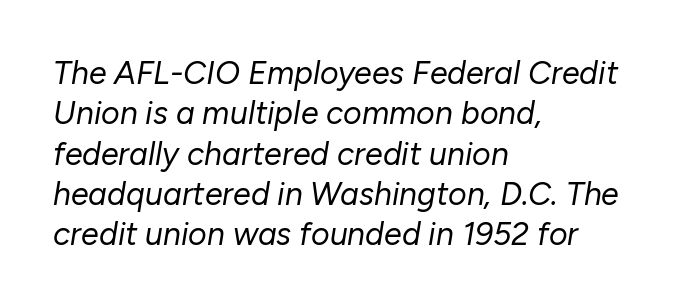
The image shows 32 px regular-weight type, italic (leaning right); set left-aligned, normal line spacing (1.26x), normal letter spacing, not underlined; low stroke contrast and a medium x-height.
